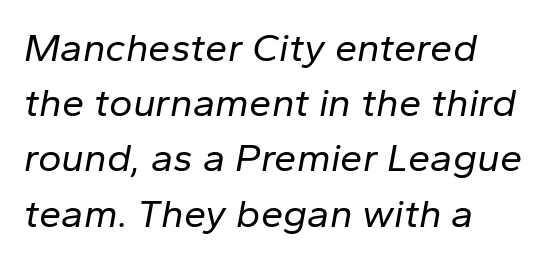
Q: Is the text bold? A: No.
Q: Is the text italic (slanted)? A: Yes, it leans right by about 10 degrees.
Q: Is the text underlined? A: No.
Q: How is the paragraph aligned? A: Left-aligned.
Q: Is the spacing between letters normal or unusually wide? A: Normal.
Q: Is the spacing between lines tight, normal or loose? A: Normal.
Q: Width (condensed, normal, or wide)? A: Normal.
Q: Stroke contrast? A: Low.
Q: x-height? A: Medium.
Q: Monospaced? A: No.
